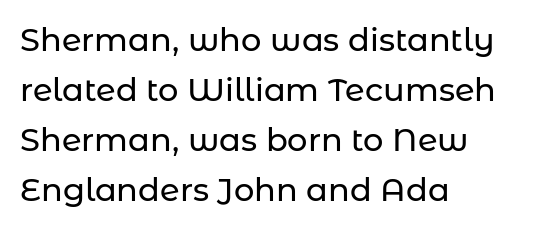
The image shows 32 px sans-serif type, upright; set left-aligned, normal line spacing (1.56x), normal letter spacing, not underlined; low stroke contrast and a medium x-height.
